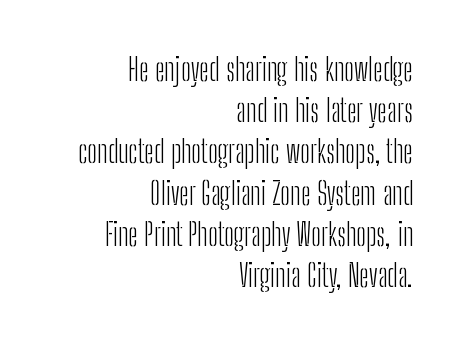
Q: Is the text bold? A: No.
Q: Is the text italic (slanted)? A: No, it is upright.
Q: Is the typeface a serif or a sans-serif typeface? A: Sans-serif.
Q: Is the text underlined? A: No.
Q: How is the paragraph aligned? A: Right-aligned.
Q: Is the spacing between letters normal or unusually wide? A: Normal.
Q: Is the spacing between lines tight, normal or loose? A: Normal.
Q: Width (condensed, normal, or wide)? A: Condensed.
Q: Stroke contrast? A: Low.
Q: x-height? A: Medium.
Q: Monospaced? A: No.
